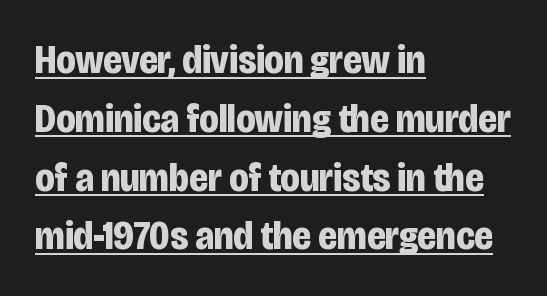
{"serif": "no", "italic": "no", "bold": "yes", "weight": "bold", "width": "condensed", "stroke_contrast": "low", "x_height": "large", "monospaced": "no", "underline": "yes", "align": "left", "line_spacing": "normal", "line_spacing_ratio": 1.47, "letter_spacing": "normal", "letter_spacing_em": 0.0, "glyph_px": 40}
